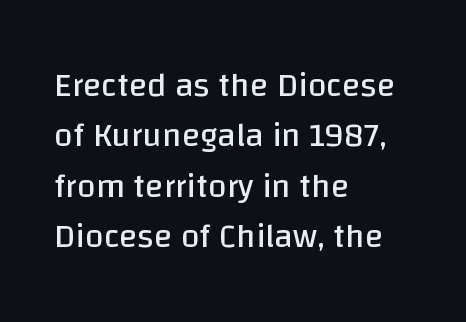
Spacing between characters is what you'd get straight out of the box. The passage shown stacks its lines at a standard gap. These lines were composed using upright roman letters. Layout note: lines flush left. The font sits on the lighter half of the weight spectrum, regular included.
